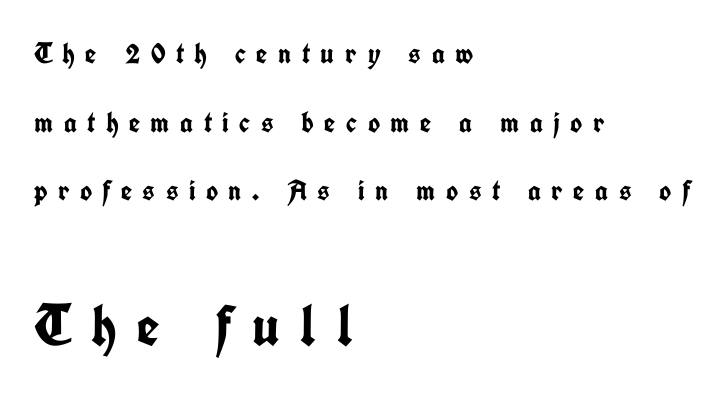
It's the straight-up-and-down kind of type. These lines are rendered in a variable-pitch font. Each row of text sits above clean, open space. Whoever set this chose breathing room over compactness in the vertical rhythm. Caption: upper text group reduced, lower text group enlarged. In terms of letterform style, serifs are entirely absent.
